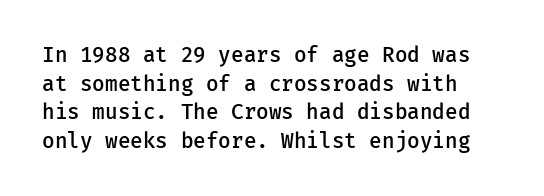
Letter spacing: default. The zone under the glyphs is completely vacant. Slightly chunky letters — semibold, I'd say, not full bold. Whoever set this chose a conventional vertical rhythm. The type sits square on the baseline with zero lean.
